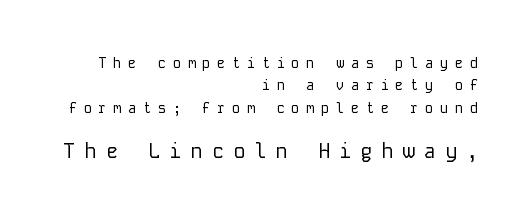
The image shows 20 px text type, upright; set right-aligned, normal line spacing (1.59x), unusually wide letter spacing (+0.46 em), not underlined; the second (bottom) block is 1.43x larger.
